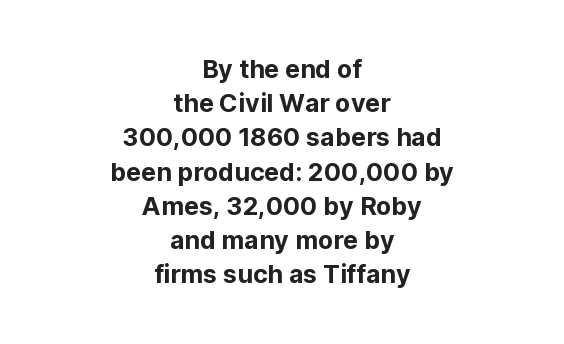
It's the straight-up-and-down kind of type. The zone under the glyphs is completely vacant. Successive baselines arrive at the customary interval. Compared with typical body copy, the letter spacing here is the same. A student would call this center alignment; a typographer would say set centered.
